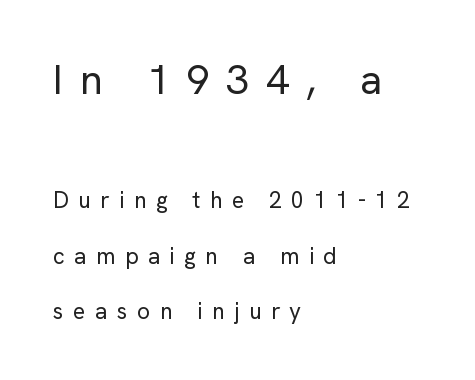
These lines stack with their left ends in a neat column. Weight: not bold — regular or lighter. The passage shown is not underscored anywhere. Nope, no serifs anywhere on these letters. Is there much room between lines? Yes — plenty of vertical air separates them.
